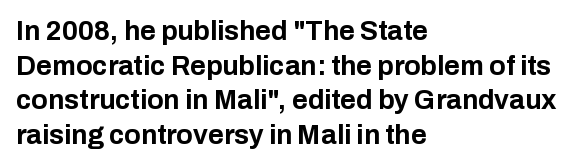
The image shows 27 px bold type, upright; set left-aligned, normal line spacing (1.28x), normal letter spacing, not underlined.
